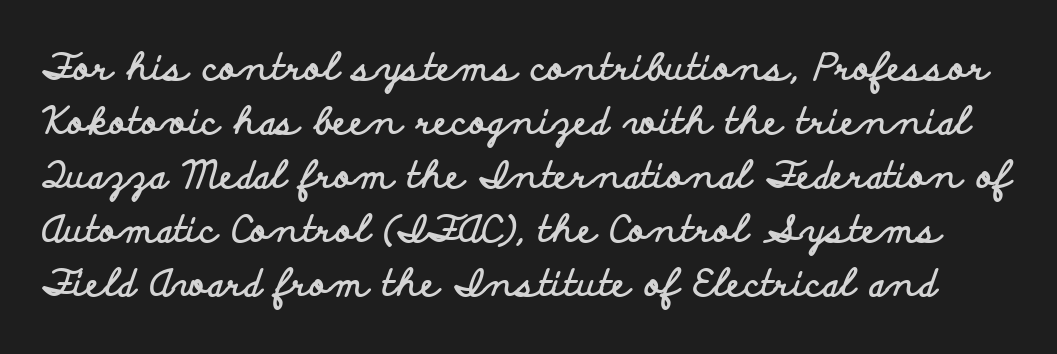
{"serif": "no", "bold": "yes", "weight": "bold", "width": "wide", "stroke_contrast": "low", "x_height": "small", "monospaced": "no", "underline": "no", "line_spacing": "normal", "line_spacing_ratio": 1.46, "letter_spacing": "normal", "letter_spacing_em": 0.0, "glyph_px": 37}
